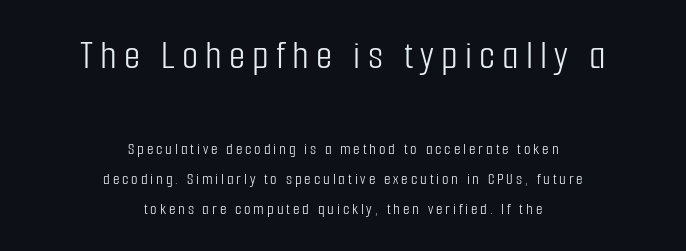
The image shows 42 px light, condensed sans-serif type, upright; set centered, line spacing 1.77x, not underlined; the first (top) block is 2.47x larger; low stroke contrast and a medium x-height.
